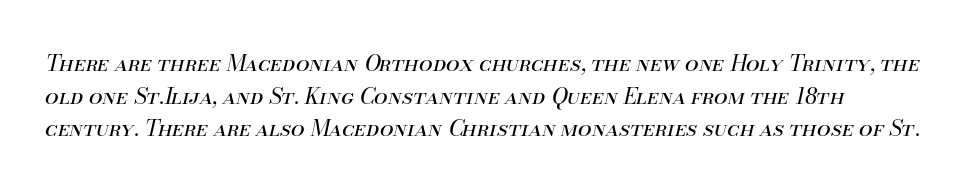
{"italic": "yes", "lean": "right", "slant_degrees": 13, "bold": "no", "underline": "no", "line_spacing": "normal", "line_spacing_ratio": 1.48, "letter_spacing": "normal", "letter_spacing_em": 0.0, "glyph_px": 22}
